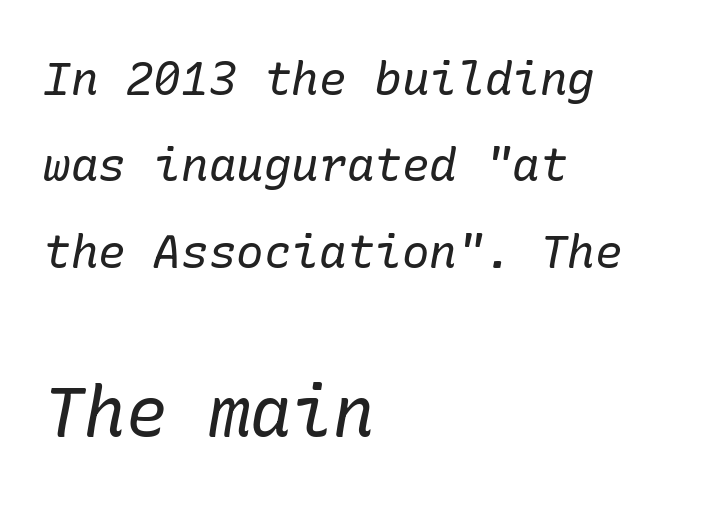
{"italic": "yes", "lean": "right", "slant_degrees": 10, "bold": "no", "weight": "regular", "width": "normal", "stroke_contrast": "low", "x_height": "medium", "underline": "no", "align": "left", "line_spacing_ratio": 1.88, "letter_spacing": "normal", "letter_spacing_em": 0.0, "larger_block": "second", "size_ratio": 1.5, "glyph_px": 69}
